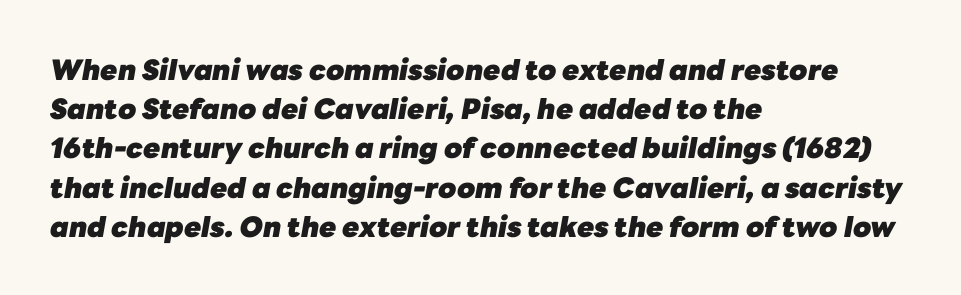
{"italic": "yes", "lean": "right", "slant_degrees": 10, "bold": "yes", "weight": "heavy", "width": "normal", "stroke_contrast": "low", "x_height": "medium", "monospaced": "no", "underline": "no", "align": "left", "line_spacing": "normal", "line_spacing_ratio": 1.4, "letter_spacing": "normal", "letter_spacing_em": 0.0, "glyph_px": 28}
